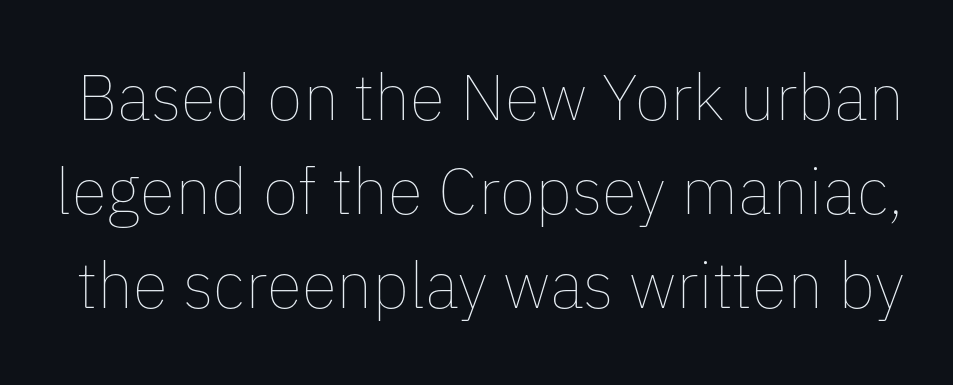
The image shows 65 px thin type, upright; set normal line spacing (1.45x), normal letter spacing, not underlined; low stroke contrast and a medium x-height.
